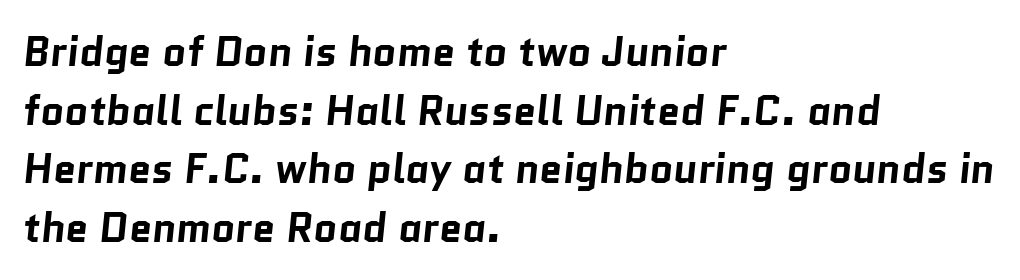
The image shows 41 px bold sans-serif type; set left-aligned, normal line spacing (1.43x), normal letter spacing, not underlined; low stroke contrast and a medium x-height.
